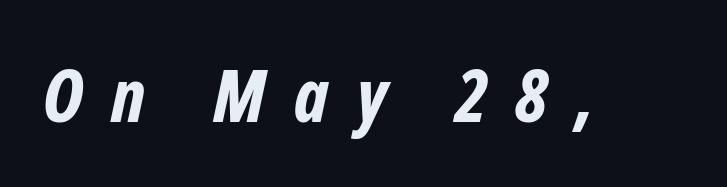
These lines are rendered in a variable-pitch font. Check the space under the baseline: it is left empty. In terms of weight, the rendering is a true, heavy bold. The axis of the letterforms is tilted away from vertical.
